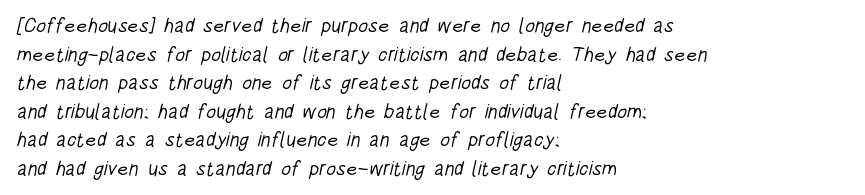
The image shows 20 px text type; set left-aligned, normal line spacing (1.43x), normal letter spacing, not underlined.
